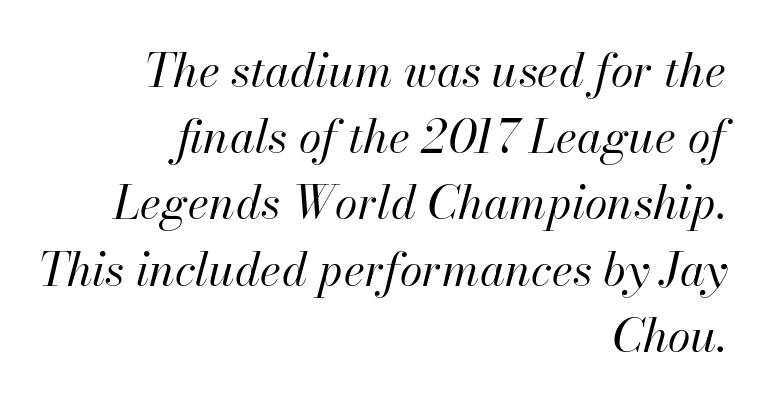
The image shows 46 px regular-weight type, italic (leaning right); set right-aligned, normal line spacing (1.44x), normal letter spacing, not underlined; high stroke contrast and a small x-height.
